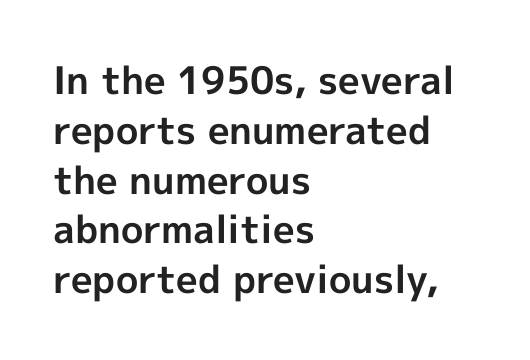
Observe the ordinary spacing: letters are neighbours, not strangers. Leftover space on each line is placed entirely after the last word. Successive baselines arrive at the customary interval. This is heavy type, rendered in bold. A typesetter would label this face a sans.
